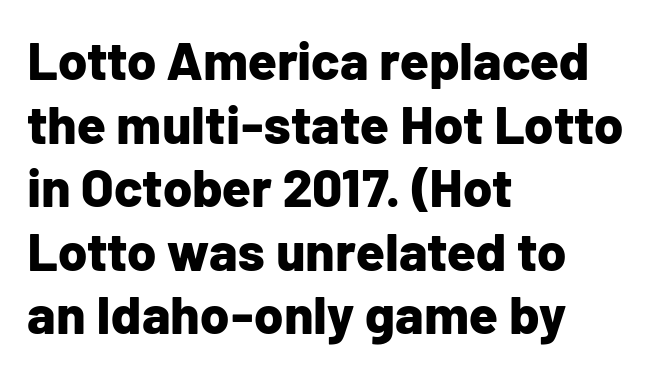
{"serif": "no", "italic": "no", "bold": "yes", "weight": "bold", "width": "normal", "stroke_contrast": "low", "x_height": "medium", "monospaced": "no", "underline": "no", "align": "left", "line_spacing_ratio": 1.2, "letter_spacing": "normal", "letter_spacing_em": 0.0, "glyph_px": 53}
